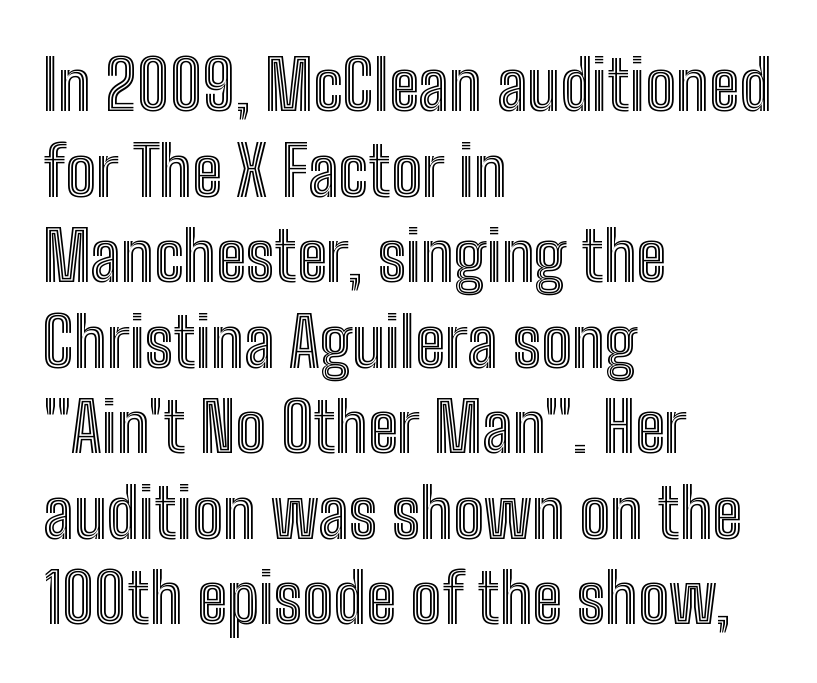
This rendering features lettering with no underline. The rendering anchors every line to the left-hand side. The axis of the letterforms is exactly vertical. Letter spacing: default.
